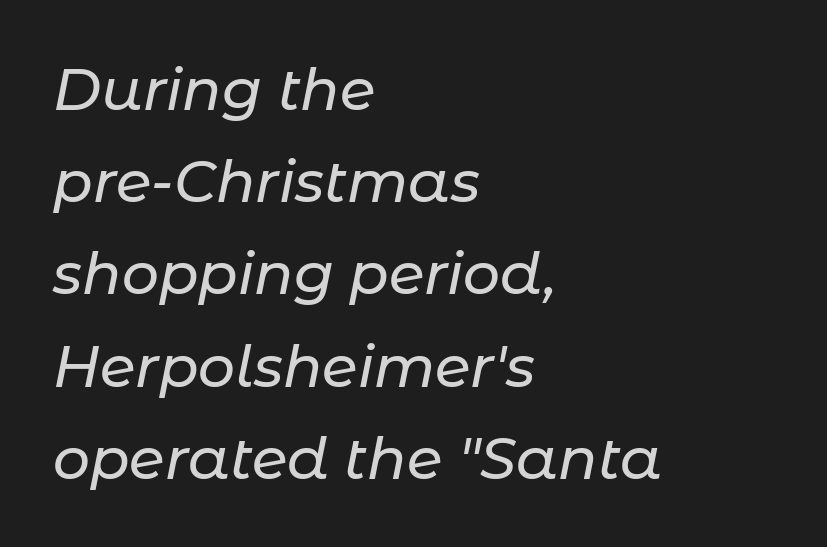
The image shows 58 px text type, italic (leaning right); set left-aligned, normal line spacing (1.59x), normal letter spacing, not underlined; low stroke contrast and a medium x-height.
